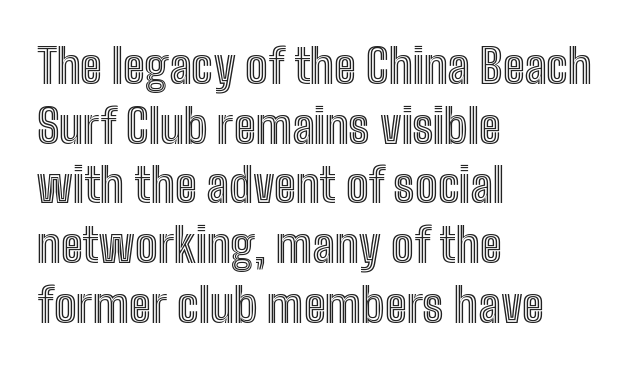
The image shows 47 px condensed type, upright; set left-aligned, normal line spacing (1.27x), normal letter spacing, not underlined; a medium x-height.
